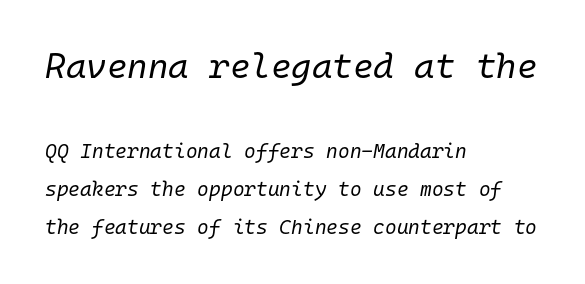
{"italic": "yes", "lean": "right", "slant_degrees": 10, "bold": "no", "weight": "regular", "width": "normal", "stroke_contrast": "low", "x_height": "medium", "monospaced": "yes", "underline": "no", "align": "left", "line_spacing_ratio": 1.89, "letter_spacing": "normal", "letter_spacing_em": 0.0, "larger_block": "first", "size_ratio": 1.75, "glyph_px": 35}
